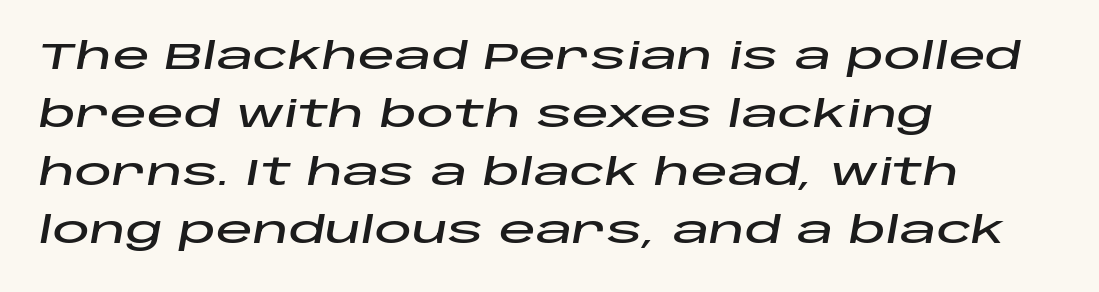
Summary of vertical rhythm: regular, with standard interline spacing. Character widths vary here, with narrow letters taking less room than wide ones. Look at the tracking — it's just the regular setting, nothing added. The ragged edge is on the right, which tells us the setting is flush left.
